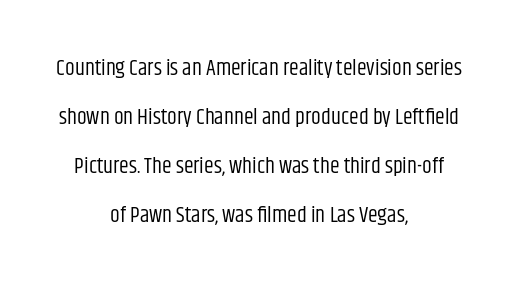
The lines in this sample share a center point and differ in where they start and stop. Letter spacing: default. Is there any slant? The stems are plumb. Each row of text sits above clean, open space. A typesetter would call this leading open, well beyond the default. No extra ink here — the face is not bold.
